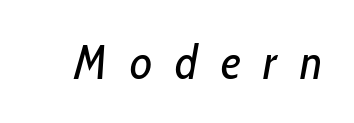
These lines are rendered in a variable-pitch font. Between one letter and the next there's a generous, obvious gap. Bold? No — there's no thickening of the strokes. Glance below the letters and you will spot only blank space. Rendered with sloped, italic letterforms.
